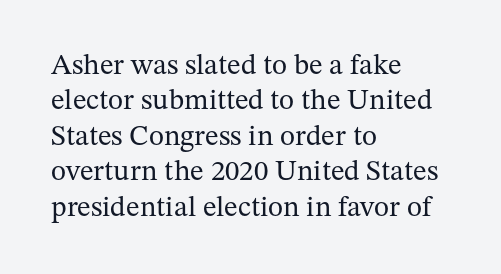
{"serif": "yes", "italic": "no", "bold": "no", "weight": "regular", "width": "normal", "stroke_contrast": "medium", "x_height": "medium", "monospaced": "no", "underline": "no", "align": "left", "line_spacing_ratio": 1.22, "letter_spacing": "normal", "letter_spacing_em": 0.0, "glyph_px": 29}
